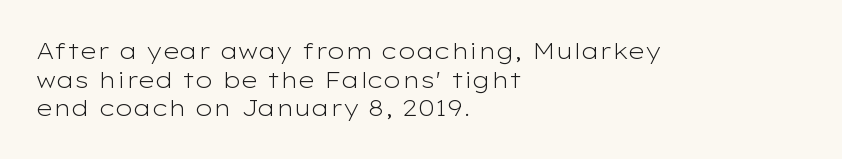
Q: Is the text bold? A: No.
Q: Is the text italic (slanted)? A: No, it is upright.
Q: Is the text underlined? A: No.
Q: How is the paragraph aligned? A: Left-aligned.
Q: Is the spacing between letters normal or unusually wide? A: Normal.
Q: Is the spacing between lines tight, normal or loose? A: Normal.
